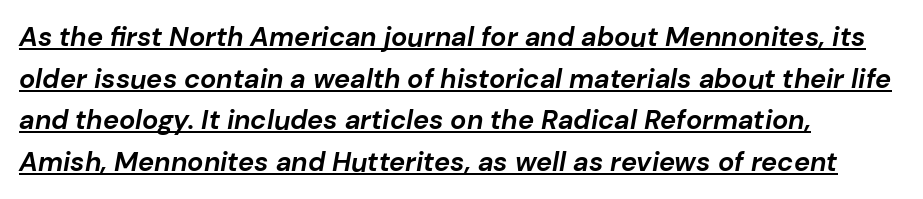
{"italic": "yes", "lean": "right", "slant_degrees": 10, "bold": "yes", "underline": "yes", "align": "left", "line_spacing": "normal", "line_spacing_ratio": 1.54, "letter_spacing": "normal", "letter_spacing_em": 0.0, "glyph_px": 27}
